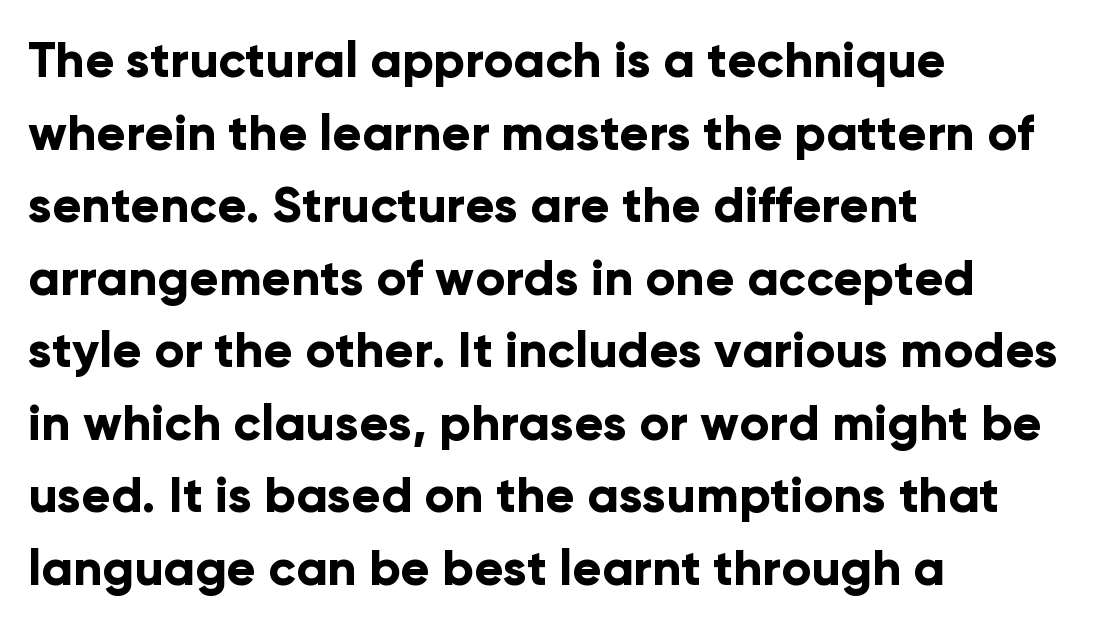
The image shows 49 px bold sans-serif type, upright; set left-aligned, normal line spacing (1.48x), normal letter spacing, not underlined; low stroke contrast and a medium x-height.
